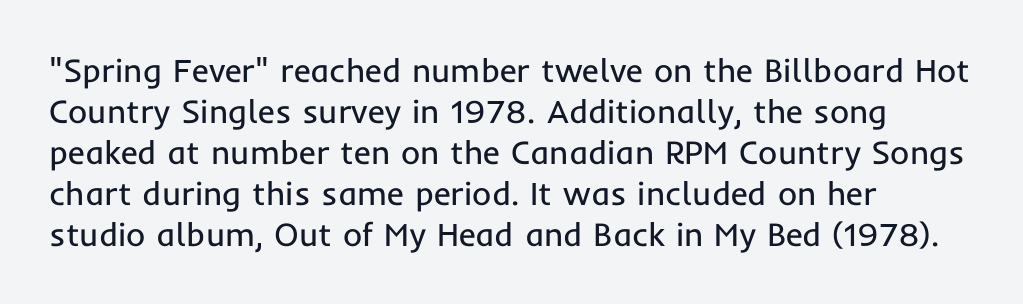
The image shows 33 px regular-weight sans-serif type, upright; set left-aligned, line spacing 1.24x, normal letter spacing, not underlined; low stroke contrast and a medium x-height.
